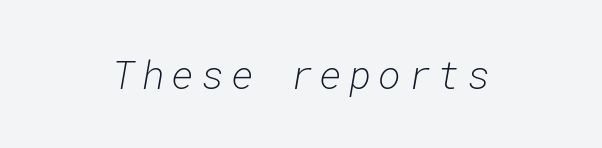
The face used here has a pronounced slope to its letters. Is the stroke heavy? The answer is a plain regular-or-lighter. Centered paragraph, ragged on both sides. Decoration check: the copy has no underline.
